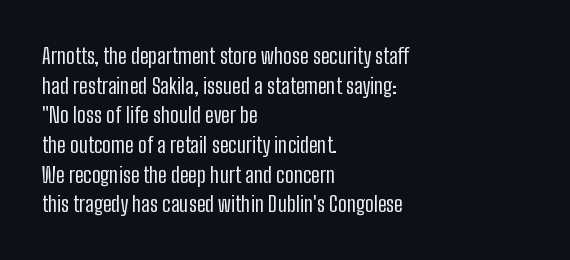
{"italic": "no", "bold": "no", "underline": "no", "align": "left", "line_spacing": "normal", "line_spacing_ratio": 1.35, "letter_spacing": "normal", "letter_spacing_em": 0.0, "glyph_px": 22}
